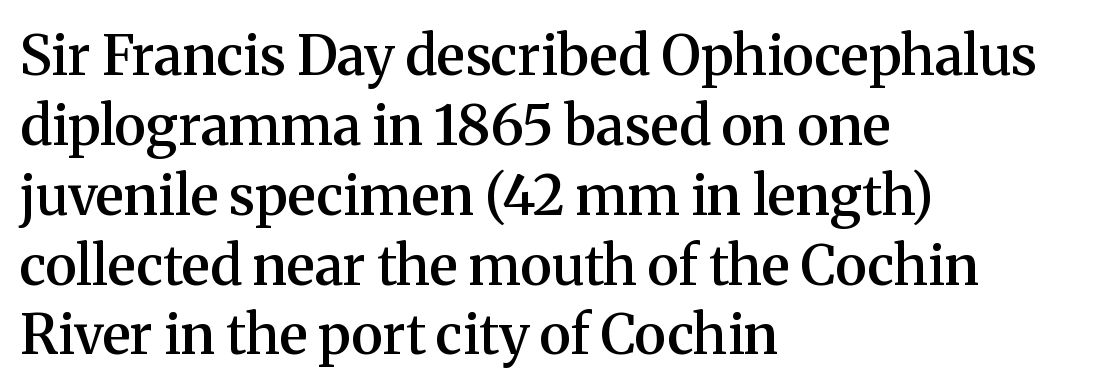
The typeface chosen for these lines features serifs. Emphasis by weight is partial: semibold. Think of a printed novel: that variable character pitch is what you see here. What stands out about the letter spacing? Nothing — it is the standard amount. The gap between lines stays unmarked. Rendered with straight, roman letterforms.
